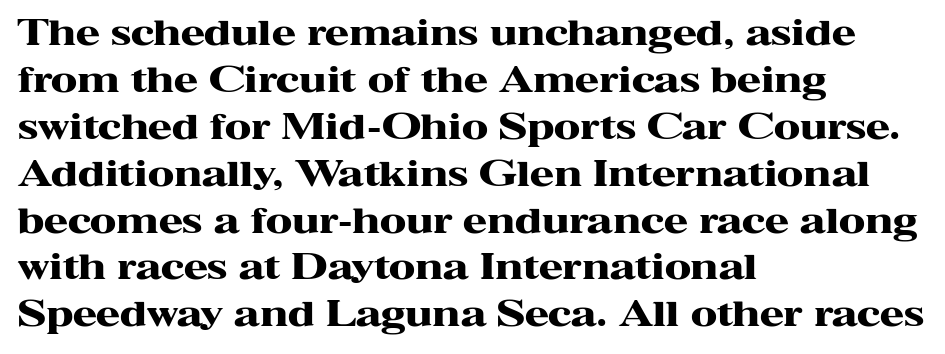
Q: Is the text bold? A: Yes.
Q: Is the text italic (slanted)? A: No, it is upright.
Q: Is the typeface a serif or a sans-serif typeface? A: Serif.
Q: Is the text underlined? A: No.
Q: How is the paragraph aligned? A: Left-aligned.
Q: Is the spacing between letters normal or unusually wide? A: Normal.
Q: Is the spacing between lines tight, normal or loose? A: Normal.
Q: Width (condensed, normal, or wide)? A: Wide.
Q: Stroke contrast? A: High.
Q: x-height? A: Medium.
Q: Monospaced? A: No.
